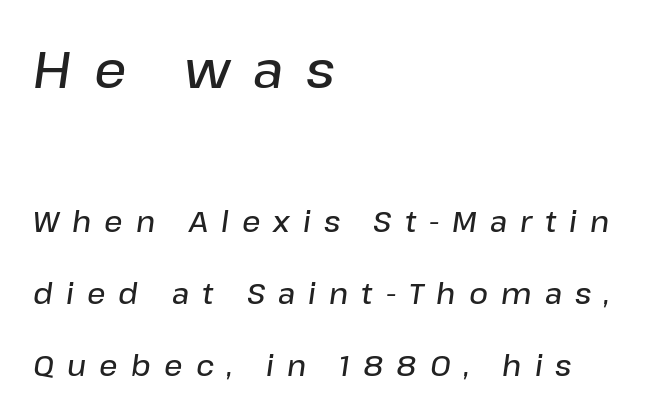
The image shows 51 px semibold type, italic (leaning right); set left-aligned, loose line spacing (2.48x), unusually wide letter spacing (+0.45 em), not underlined; the first (top) block is 1.76x larger; low stroke contrast and a medium x-height.
